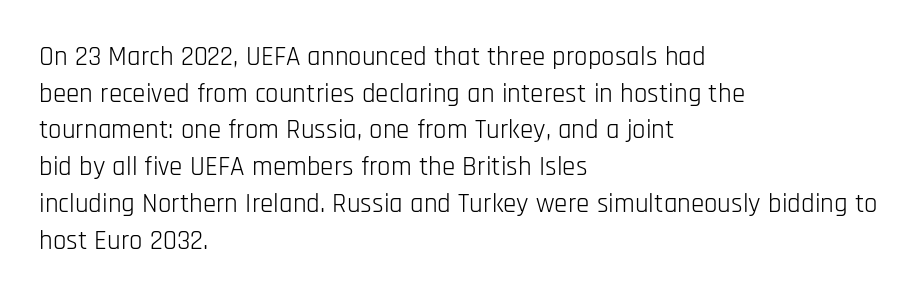
The image shows 27 px text type, upright; set left-aligned, normal line spacing (1.36x), normal letter spacing, not underlined.
